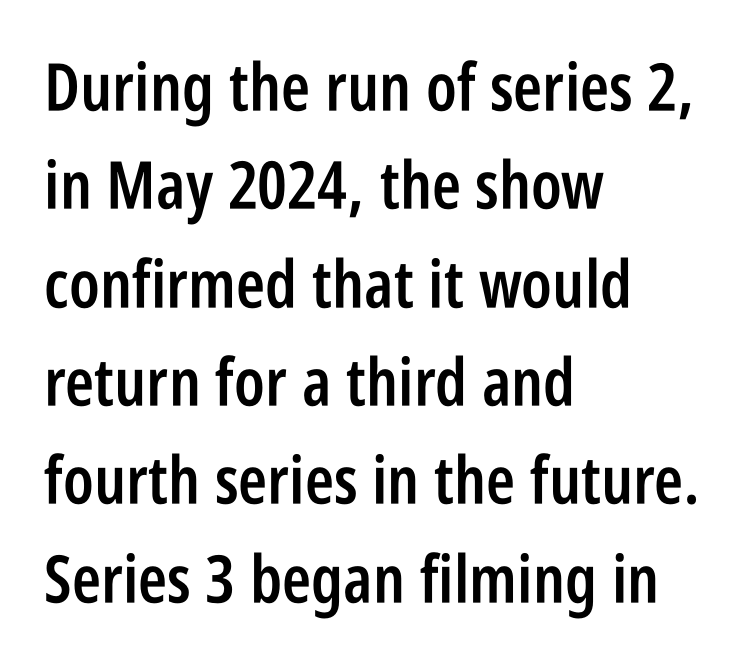
The image shows 66 px semibold, condensed sans-serif type, upright; set left-aligned, normal line spacing (1.49x), normal letter spacing, not underlined; low stroke contrast and a large x-height.
